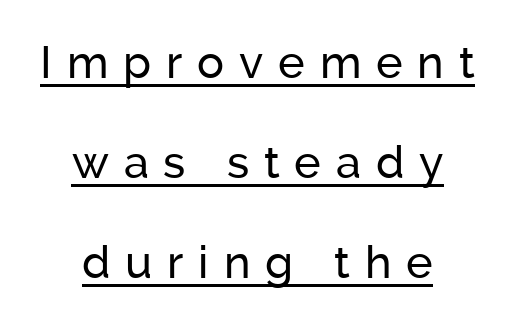
Q: Is the text italic (slanted)? A: No, it is upright.
Q: Is the typeface a serif or a sans-serif typeface? A: Sans-serif.
Q: Is the text underlined? A: Yes.
Q: How is the paragraph aligned? A: Centered.
Q: Is the spacing between letters normal or unusually wide? A: Unusually wide.
Q: Is the spacing between lines tight, normal or loose? A: Loose.
Q: Width (condensed, normal, or wide)? A: Normal.
Q: Stroke contrast? A: Low.
Q: x-height? A: Medium.
Q: Monospaced? A: No.
